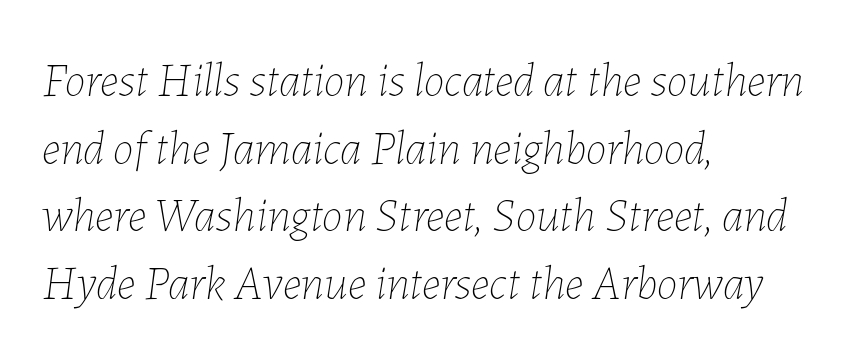
Q: Is the text bold? A: No.
Q: Is the text italic (slanted)? A: Yes, it leans right by about 7 degrees.
Q: Is the text underlined? A: No.
Q: How is the paragraph aligned? A: Left-aligned.
Q: Is the spacing between letters normal or unusually wide? A: Normal.
Q: Is the spacing between lines tight, normal or loose? A: Normal.
Q: Width (condensed, normal, or wide)? A: Normal.
Q: Stroke contrast? A: Low.
Q: x-height? A: Medium.
Q: Monospaced? A: No.
